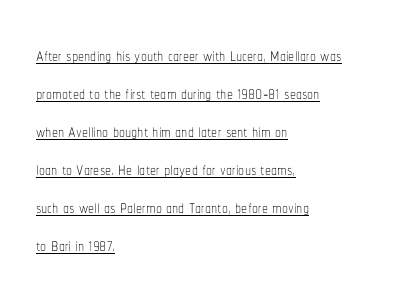
This rendering uses left alignment, leaving the right contour irregular. The rendering uses a moderate line-height, typical for paragraphs. Decoration check: the copy is underlined. Nope, not italic — everything's standing straight. The font is comparable to plain body text, perhaps lighter.
